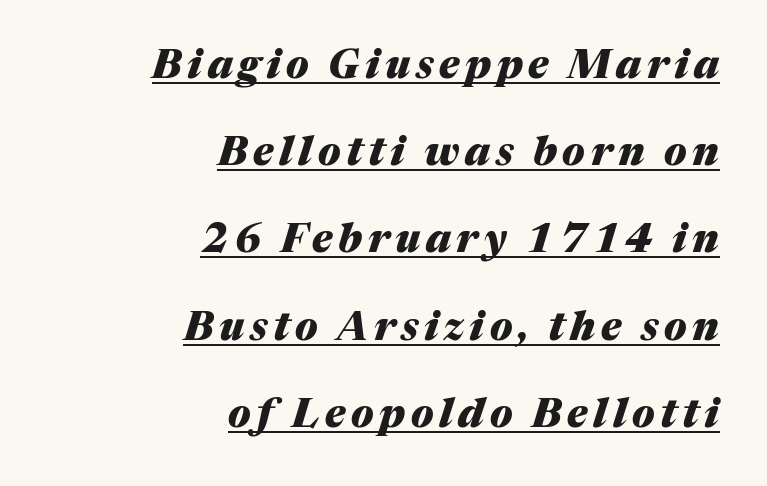
You could not count columns in this text — the font is proportionally spaced. The letters are slanted; this is an italic face. The lines in this sample share a right terminus and differ only in where they begin. Compared with typical paragraphs, the rows here are farther apart.
